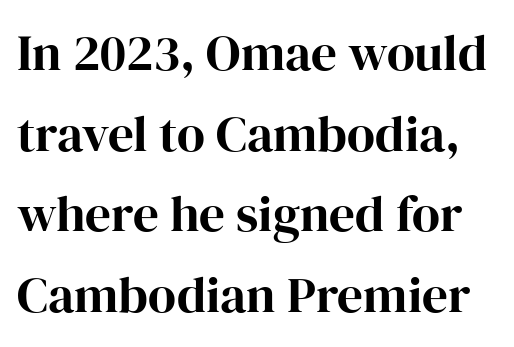
Q: Is the text italic (slanted)? A: No, it is upright.
Q: Is the typeface a serif or a sans-serif typeface? A: Serif.
Q: Is the text underlined? A: No.
Q: Is the spacing between letters normal or unusually wide? A: Normal.
Q: Is the spacing between lines tight, normal or loose? A: Normal.
Q: Width (condensed, normal, or wide)? A: Normal.
Q: Stroke contrast? A: High.
Q: x-height? A: Medium.
Q: Monospaced? A: No.
